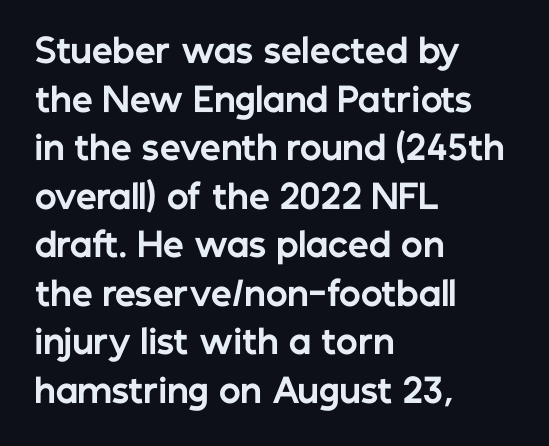
{"serif": "no", "italic": "no", "bold": "yes", "weight": "bold", "width": "normal", "stroke_contrast": "low", "x_height": "medium", "monospaced": "no", "underline": "no", "align": "left", "line_spacing": "normal", "line_spacing_ratio": 1.47, "letter_spacing": "normal", "letter_spacing_em": 0.0, "glyph_px": 33}
